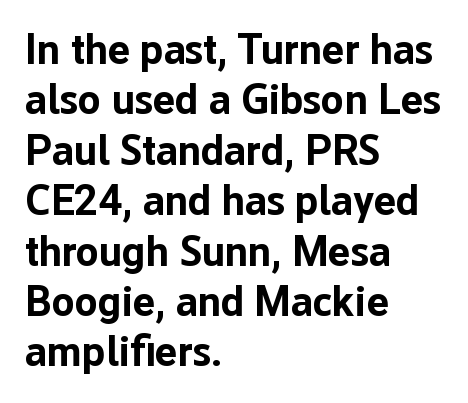
Do the letters lean? They stand straight. Which margin do the lines hug? The left one — the right edge is uneven. The glyphs in this specimen are sans serif. This sample has the flowing, uneven cadence of proportional lettering.
